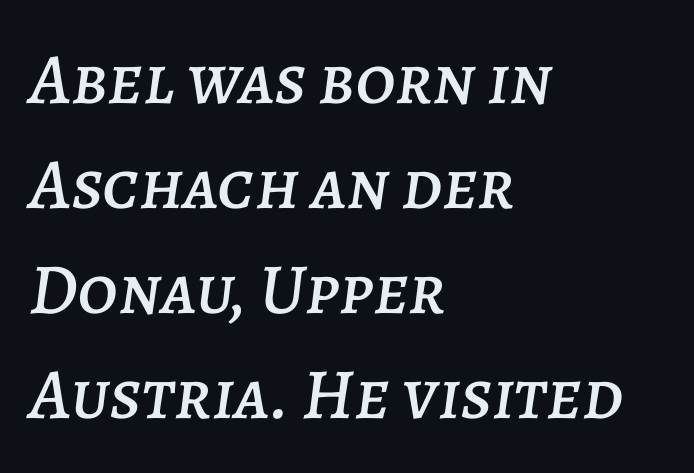
Successive baselines arrive at the customary interval. Looking at the ascenders, they clearly lean. The rendering anchors every line to the left-hand side. Character widths vary here, with narrow letters taking less room than wide ones.
